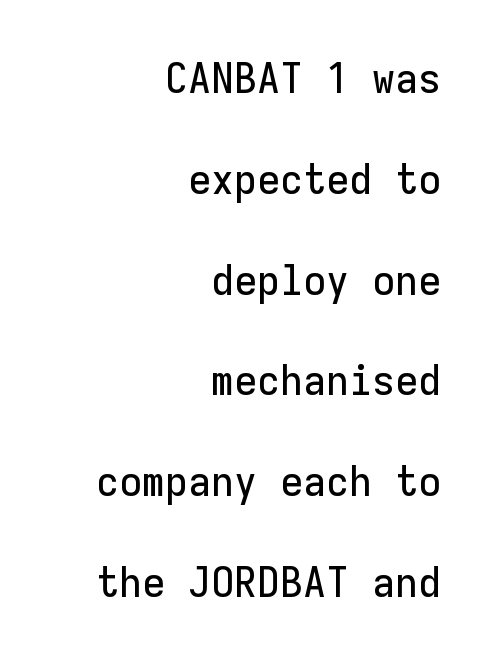
{"serif": "no", "italic": "no", "width": "normal", "stroke_contrast": "low", "x_height": "medium", "monospaced": "yes", "underline": "no", "align": "right", "line_spacing": "loose", "line_spacing_ratio": 2.4, "letter_spacing": "normal", "letter_spacing_em": 0.0, "glyph_px": 42}
